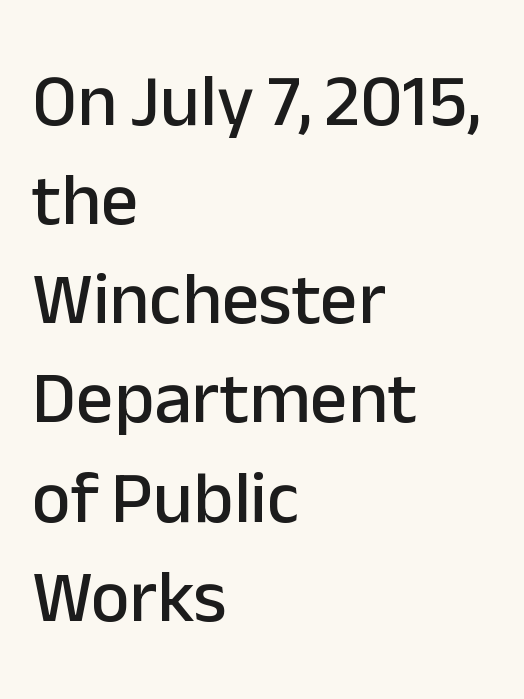
Q: Is the text italic (slanted)? A: No, it is upright.
Q: Is the typeface a serif or a sans-serif typeface? A: Sans-serif.
Q: Is the text underlined? A: No.
Q: How is the paragraph aligned? A: Left-aligned.
Q: Is the spacing between letters normal or unusually wide? A: Normal.
Q: Is the spacing between lines tight, normal or loose? A: Normal.
Q: Width (condensed, normal, or wide)? A: Normal.
Q: Stroke contrast? A: Low.
Q: x-height? A: Medium.
Q: Monospaced? A: No.
